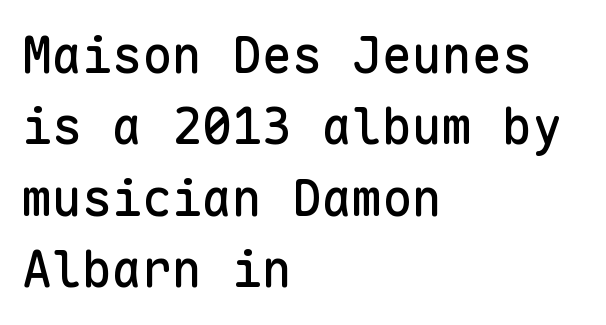
Q: Is the text italic (slanted)? A: No, it is upright.
Q: Is the typeface a serif or a sans-serif typeface? A: Sans-serif.
Q: Is the text underlined? A: No.
Q: How is the paragraph aligned? A: Left-aligned.
Q: Is the spacing between letters normal or unusually wide? A: Normal.
Q: Is the spacing between lines tight, normal or loose? A: Normal.
Q: Width (condensed, normal, or wide)? A: Normal.
Q: Stroke contrast? A: Low.
Q: x-height? A: Medium.
Q: Monospaced? A: Yes.
